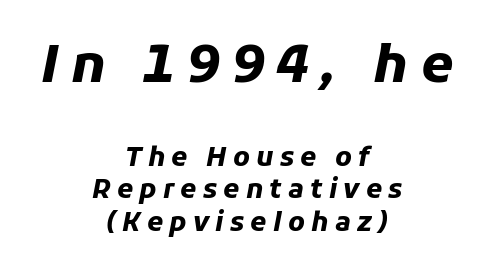
{"italic": "yes", "lean": "right", "slant_degrees": 11, "bold": "yes", "weight": "heavy", "width": "normal", "stroke_contrast": "low", "x_height": "medium", "monospaced": "no", "underline": "no", "align": "center", "line_spacing": "normal", "line_spacing_ratio": 1.25, "letter_spacing": "wide", "letter_spacing_em": 0.24, "larger_block": "first", "size_ratio": 2.0, "glyph_px": 52}
